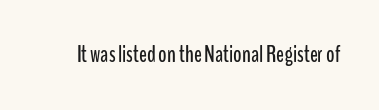
Each word holds together tightly as a unit, with standard inter-letter gaps. Posture: upright roman. The specimen omits any rule beneath the text block's lines.
